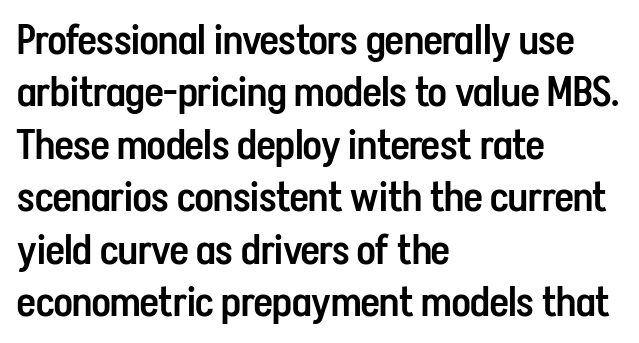
Q: Is the text bold? A: Semi-bold.
Q: Is the text italic (slanted)? A: No, it is upright.
Q: Is the typeface a serif or a sans-serif typeface? A: Sans-serif.
Q: Is the text underlined? A: No.
Q: How is the paragraph aligned? A: Left-aligned.
Q: Is the spacing between letters normal or unusually wide? A: Normal.
Q: Is the spacing between lines tight, normal or loose? A: Normal.
Q: Width (condensed, normal, or wide)? A: Condensed.
Q: Stroke contrast? A: Low.
Q: x-height? A: Medium.
Q: Monospaced? A: No.
